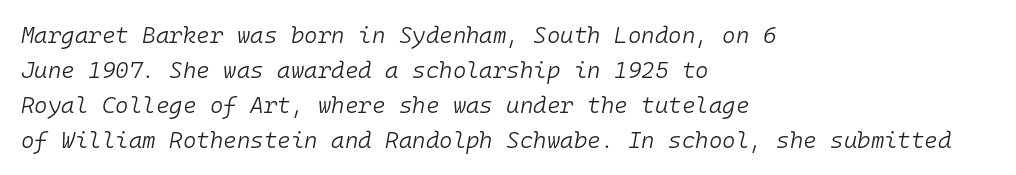
The image shows 23 px text type, italic (leaning right); set left-aligned, normal line spacing (1.52x), normal letter spacing, not underlined.
